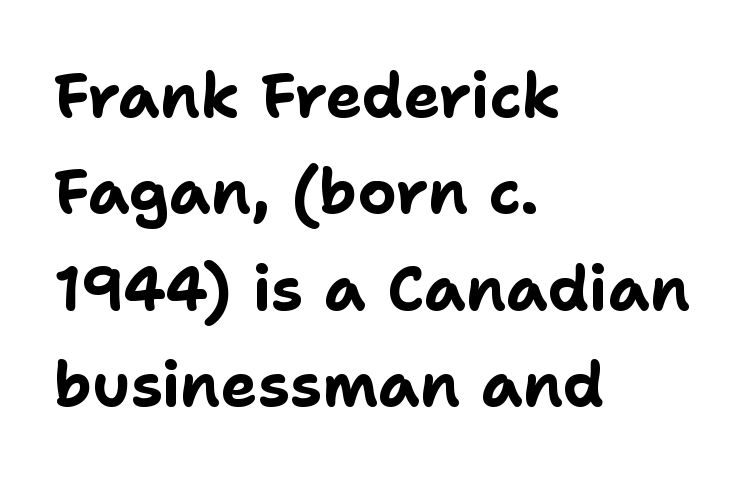
The letters stand upright; this is a roman face. Do the characters align in a grid? No, the font is proportional. Each row of text sits above clean, open space. A typesetter would call this leading conventional body-copy spacing. The typesetter chose a ragged-right arrangement here.
